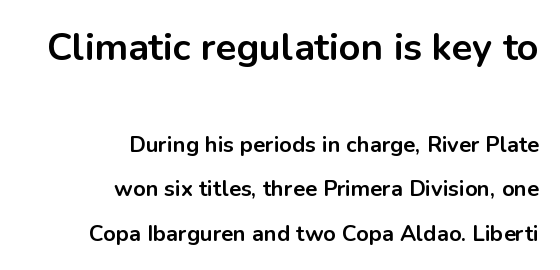
{"serif": "no", "italic": "no", "bold": "yes", "weight": "bold", "width": "normal", "stroke_contrast": "low", "x_height": "medium", "monospaced": "no", "underline": "no", "align": "right", "line_spacing": "loose", "line_spacing_ratio": 2.03, "letter_spacing": "normal", "letter_spacing_em": 0.0, "larger_block": "first", "size_ratio": 1.73, "glyph_px": 38}
